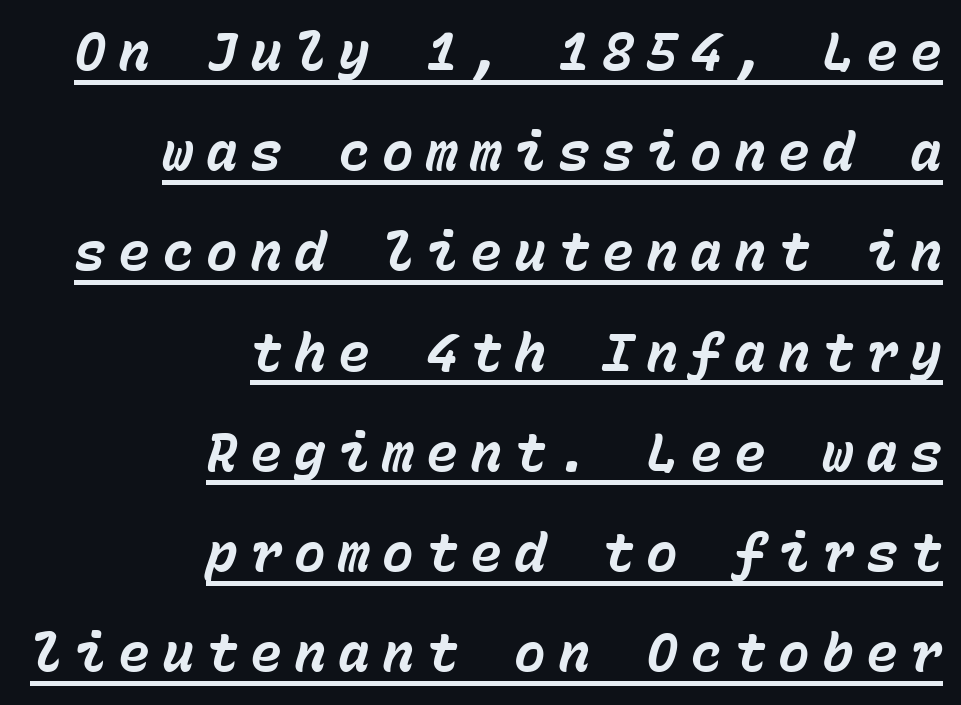
Q: Is the text bold? A: Yes.
Q: Is the text italic (slanted)? A: Yes, it leans right by about 15 degrees.
Q: Is the text underlined? A: Yes.
Q: How is the paragraph aligned? A: Right-aligned.
Q: Is the spacing between letters normal or unusually wide? A: Unusually wide.
Q: Width (condensed, normal, or wide)? A: Normal.
Q: Stroke contrast? A: Low.
Q: x-height? A: Medium.
Q: Monospaced? A: Yes.
